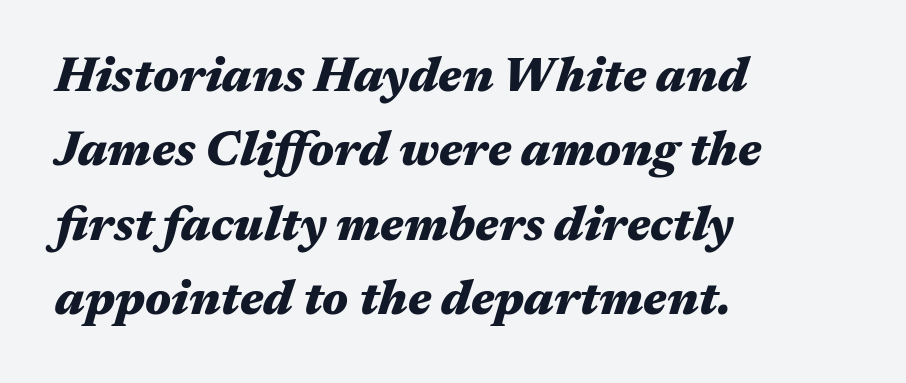
Q: Is the text bold? A: Yes.
Q: Is the text italic (slanted)? A: Yes, it leans right by about 17 degrees.
Q: Is the text underlined? A: No.
Q: How is the paragraph aligned? A: Left-aligned.
Q: Is the spacing between letters normal or unusually wide? A: Normal.
Q: Is the spacing between lines tight, normal or loose? A: Normal.
Q: Width (condensed, normal, or wide)? A: Wide.
Q: Stroke contrast? A: Medium.
Q: x-height? A: Medium.
Q: Monospaced? A: No.
